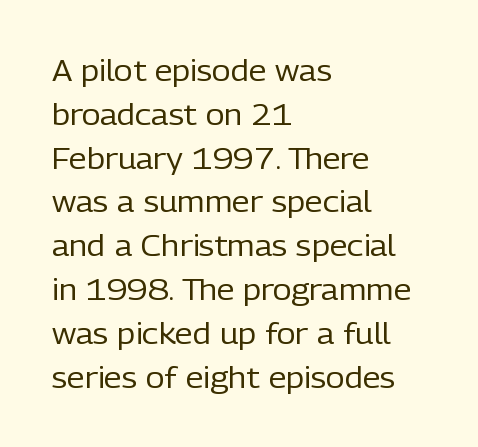
{"serif": "no", "italic": "no", "bold": "no", "weight": "regular", "width": "normal", "stroke_contrast": "low", "x_height": "medium", "monospaced": "no", "underline": "no", "align": "left", "line_spacing": "normal", "line_spacing_ratio": 1.51, "letter_spacing": "normal", "letter_spacing_em": 0.0, "glyph_px": 29}
